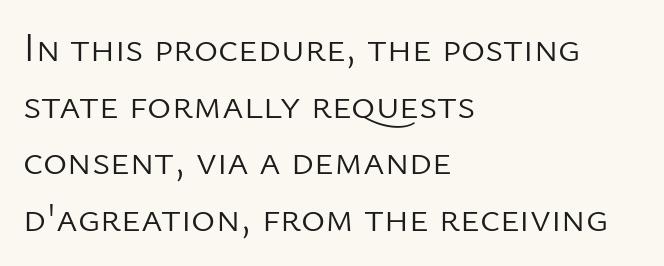
The image shows 41 px light sans-serif type, upright; set left-aligned, normal line spacing (1.38x), normal letter spacing, not underlined; low stroke contrast and a medium x-height.
